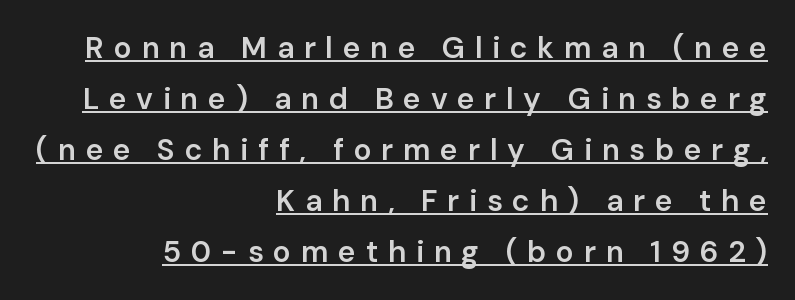
Q: Is the text bold? A: Semi-bold.
Q: Is the text italic (slanted)? A: No, it is upright.
Q: Is the typeface a serif or a sans-serif typeface? A: Sans-serif.
Q: Is the text underlined? A: Yes.
Q: How is the paragraph aligned? A: Right-aligned.
Q: Is the spacing between letters normal or unusually wide? A: Unusually wide.
Q: Is the spacing between lines tight, normal or loose? A: Normal.
Q: Width (condensed, normal, or wide)? A: Normal.
Q: Stroke contrast? A: Low.
Q: x-height? A: Medium.
Q: Monospaced? A: No.
